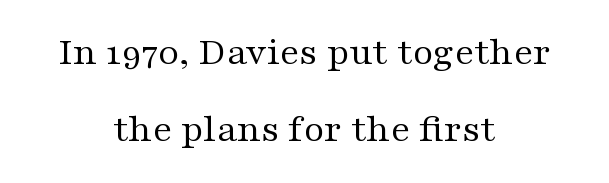
{"serif": "yes", "italic": "no", "bold": "no", "weight": "regular", "width": "wide", "stroke_contrast": "medium", "x_height": "medium", "monospaced": "no", "underline": "no", "align": "center", "line_spacing": "loose", "line_spacing_ratio": 1.93, "letter_spacing": "normal", "letter_spacing_em": 0.0, "glyph_px": 40}
